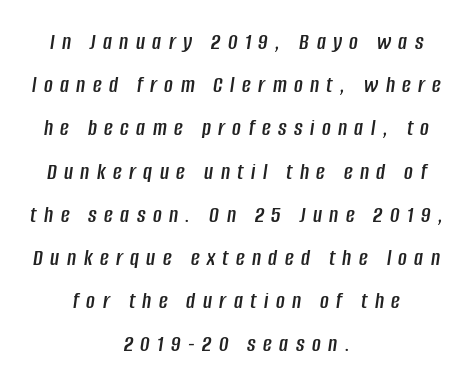
The image shows 24 px text type, italic (leaning right); set centered, line spacing 1.8x, unusually wide letter spacing (+0.31 em), not underlined.
